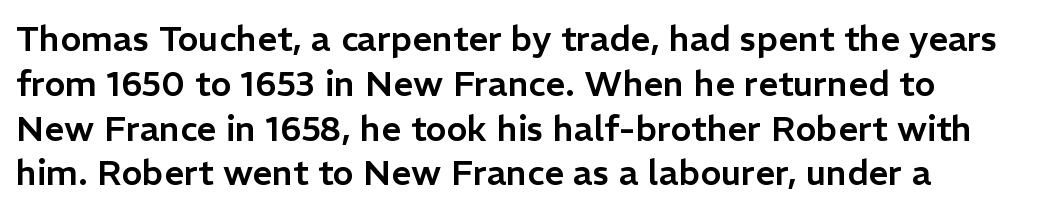
{"serif": "no", "italic": "no", "width": "normal", "stroke_contrast": "low", "x_height": "medium", "monospaced": "no", "underline": "no", "align": "left", "line_spacing": "normal", "line_spacing_ratio": 1.28, "letter_spacing": "normal", "letter_spacing_em": 0.0, "glyph_px": 35}
